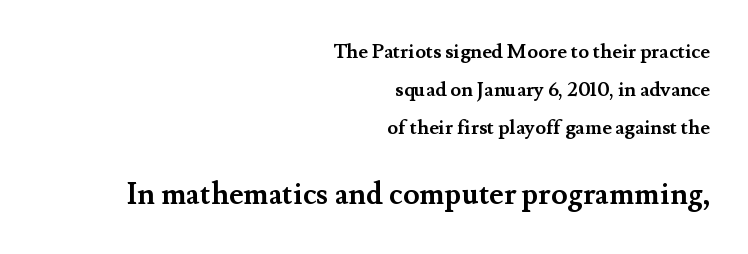
Q: Is the text bold? A: Yes.
Q: Is the text italic (slanted)? A: No, it is upright.
Q: Is the typeface a serif or a sans-serif typeface? A: Serif.
Q: Is the text underlined? A: No.
Q: How is the paragraph aligned? A: Right-aligned.
Q: Is the spacing between letters normal or unusually wide? A: Normal.
Q: Which block of text is set in a larger size, the first (top) or the second (bottom)? A: The second (bottom) one.
Q: Width (condensed, normal, or wide)? A: Normal.
Q: Stroke contrast? A: Medium.
Q: x-height? A: Small.
Q: Monospaced? A: No.
